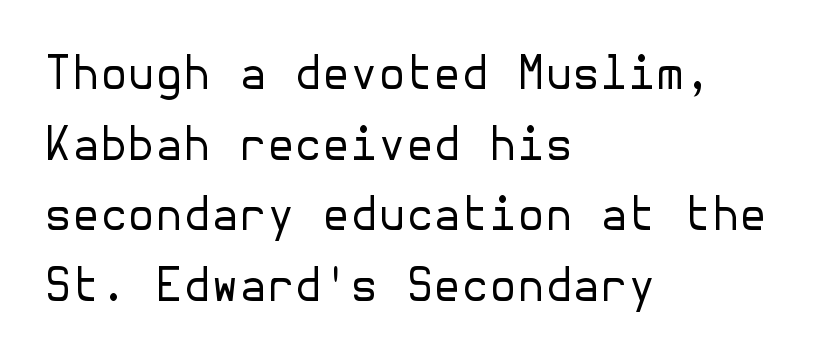
Q: Is the text bold? A: No.
Q: Is the text italic (slanted)? A: No, it is upright.
Q: Is the typeface a serif or a sans-serif typeface? A: Sans-serif.
Q: Is the text underlined? A: No.
Q: How is the paragraph aligned? A: Left-aligned.
Q: Is the spacing between letters normal or unusually wide? A: Normal.
Q: Is the spacing between lines tight, normal or loose? A: Normal.
Q: Width (condensed, normal, or wide)? A: Normal.
Q: Stroke contrast? A: Low.
Q: x-height? A: Medium.
